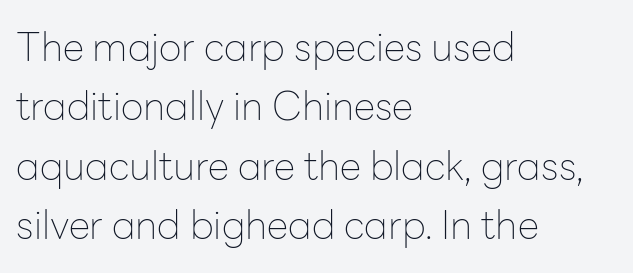
{"serif": "no", "italic": "no", "bold": "no", "weight": "thin", "width": "normal", "stroke_contrast": "low", "x_height": "medium", "monospaced": "no", "underline": "no", "align": "left", "line_spacing": "normal", "line_spacing_ratio": 1.52, "letter_spacing": "normal", "letter_spacing_em": 0.0, "glyph_px": 39}
